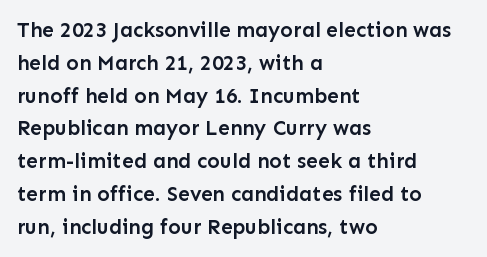
{"italic": "no", "bold": "semi", "underline": "no", "align": "left", "line_spacing": "normal", "line_spacing_ratio": 1.56, "letter_spacing": "normal", "letter_spacing_em": 0.0, "glyph_px": 21}
